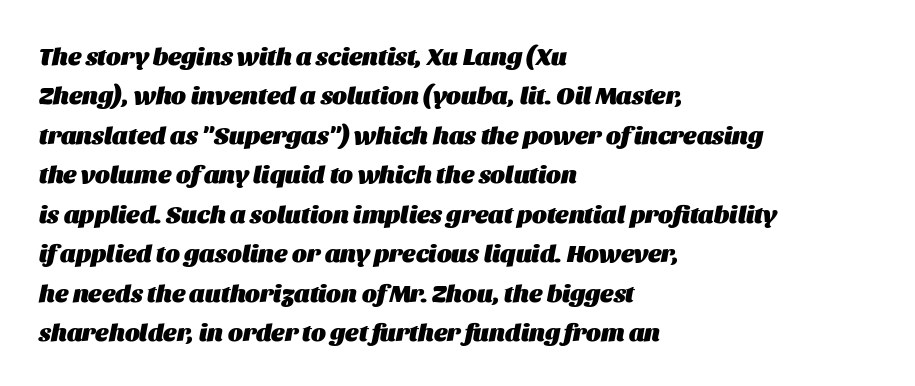
Q: Is the text bold? A: Yes.
Q: Is the text italic (slanted)? A: Yes, it leans right by about 11 degrees.
Q: Is the text underlined? A: No.
Q: How is the paragraph aligned? A: Left-aligned.
Q: Is the spacing between letters normal or unusually wide? A: Normal.
Q: Is the spacing between lines tight, normal or loose? A: Normal.
